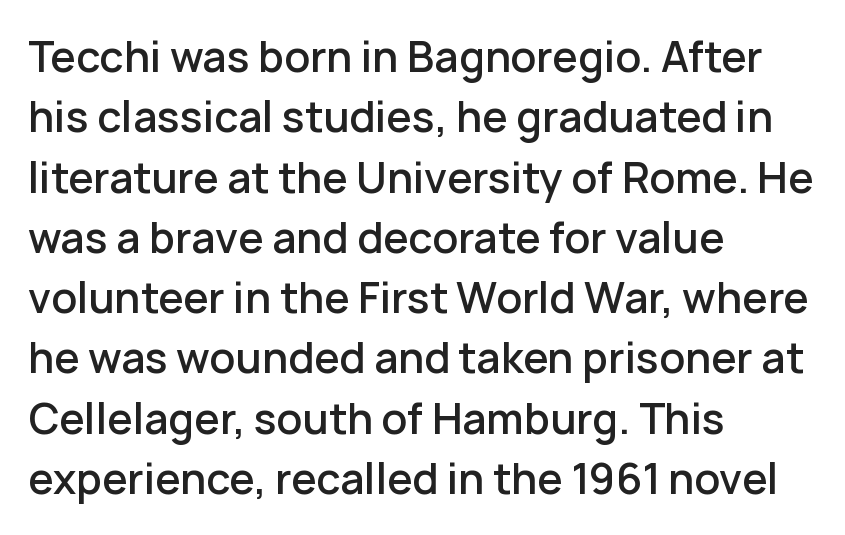
{"serif": "no", "italic": "no", "bold": "semi", "weight": "semibold", "width": "normal", "stroke_contrast": "low", "x_height": "medium", "monospaced": "no", "underline": "no", "align": "left", "line_spacing": "normal", "line_spacing_ratio": 1.47, "letter_spacing": "normal", "letter_spacing_em": 0.0, "glyph_px": 41}
